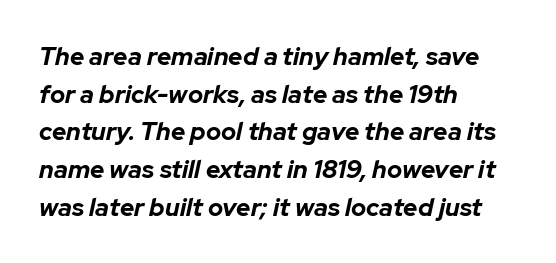
The setting favours the left margin, as ordinary paragraphs usually do. The face used here has the dense, thick strokes of a bold. Default kerning and tracking; the words read as compact shapes. The space between consecutive lines is moderate. Descender tails drop into unmarked territory.
